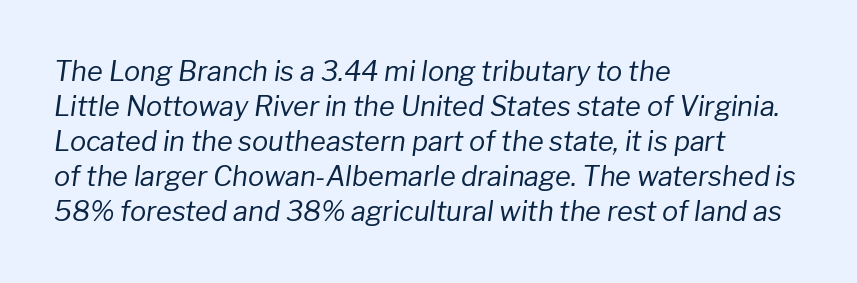
The image shows 27 px text type, italic (leaning right); set left-aligned, normal line spacing (1.3x), normal letter spacing, not underlined.
